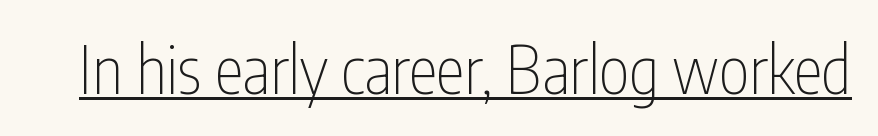
Q: Is the text bold? A: No.
Q: Is the text italic (slanted)? A: No, it is upright.
Q: Is the typeface a serif or a sans-serif typeface? A: Sans-serif.
Q: Is the text underlined? A: Yes.
Q: Is the spacing between letters normal or unusually wide? A: Normal.
Q: Width (condensed, normal, or wide)? A: Condensed.
Q: Stroke contrast? A: Low.
Q: x-height? A: Medium.
Q: Monospaced? A: No.
